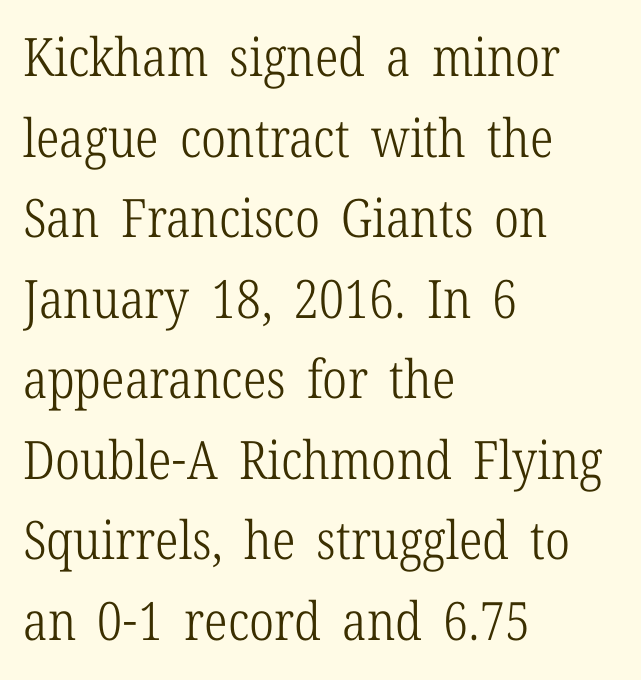
Q: Is the text bold? A: No.
Q: Is the text italic (slanted)? A: No, it is upright.
Q: Is the typeface a serif or a sans-serif typeface? A: Serif.
Q: Is the text underlined? A: No.
Q: How is the paragraph aligned? A: Left-aligned.
Q: Is the spacing between letters normal or unusually wide? A: Normal.
Q: Is the spacing between lines tight, normal or loose? A: Normal.
Q: Width (condensed, normal, or wide)? A: Condensed.
Q: Stroke contrast? A: Low.
Q: x-height? A: Medium.
Q: Monospaced? A: No.
